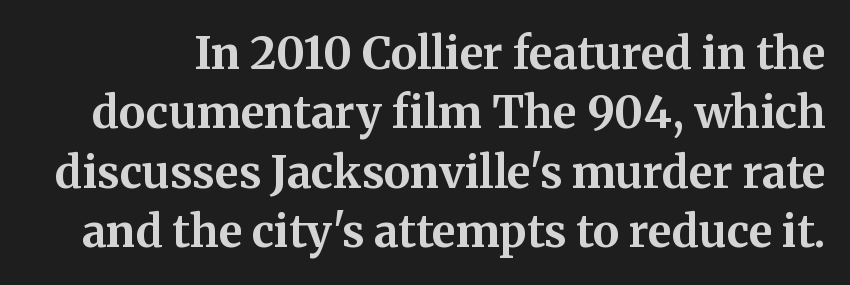
The image shows 45 px bold serif type, upright; set normal line spacing (1.32x), normal letter spacing, not underlined; medium stroke contrast and a medium x-height.
